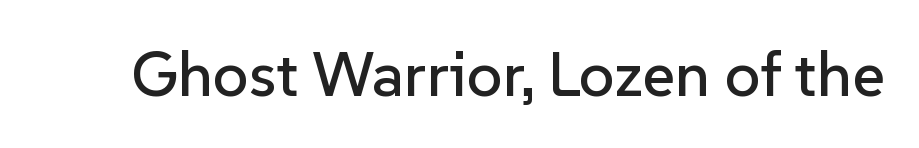
Q: Is the text italic (slanted)? A: No, it is upright.
Q: Is the typeface a serif or a sans-serif typeface? A: Sans-serif.
Q: Is the text underlined? A: No.
Q: Is the spacing between letters normal or unusually wide? A: Normal.
Q: Width (condensed, normal, or wide)? A: Normal.
Q: Stroke contrast? A: Low.
Q: x-height? A: Medium.
Q: Monospaced? A: No.
